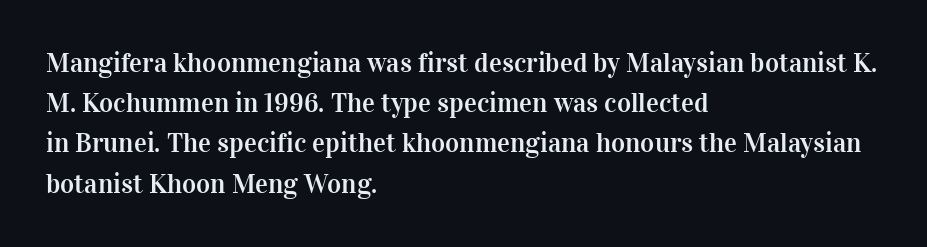
Q: Is the text italic (slanted)? A: No, it is upright.
Q: Is the text underlined? A: No.
Q: How is the paragraph aligned? A: Left-aligned.
Q: Is the spacing between letters normal or unusually wide? A: Normal.
Q: Is the spacing between lines tight, normal or loose? A: Normal.
